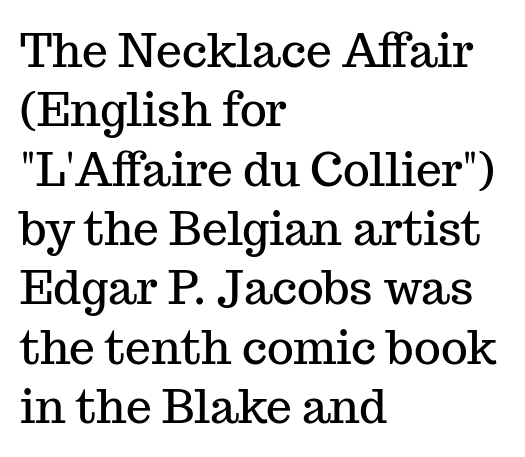
Q: Is the text italic (slanted)? A: No, it is upright.
Q: Is the typeface a serif or a sans-serif typeface? A: Serif.
Q: Is the text underlined? A: No.
Q: How is the paragraph aligned? A: Left-aligned.
Q: Is the spacing between letters normal or unusually wide? A: Normal.
Q: Is the spacing between lines tight, normal or loose? A: Normal.
Q: Width (condensed, normal, or wide)? A: Normal.
Q: Stroke contrast? A: Medium.
Q: x-height? A: Medium.
Q: Monospaced? A: No.
